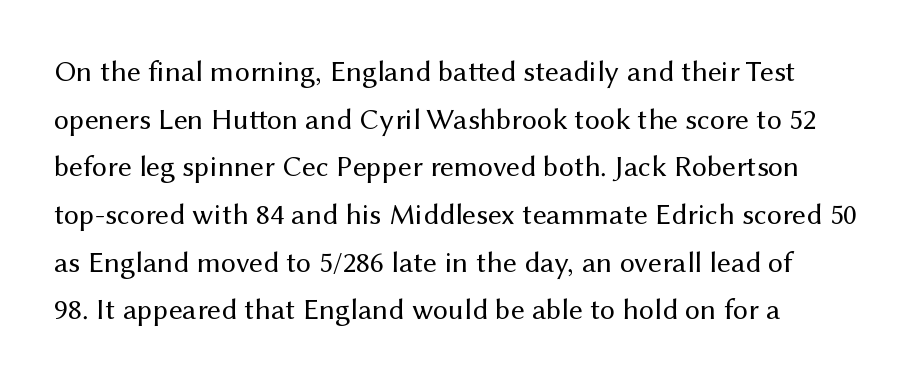
{"serif": "no", "italic": "no", "bold": "no", "weight": "regular", "width": "normal", "stroke_contrast": "medium", "x_height": "medium", "monospaced": "no", "underline": "no", "line_spacing": "normal", "line_spacing_ratio": 1.59, "letter_spacing": "normal", "letter_spacing_em": 0.0, "glyph_px": 30}
